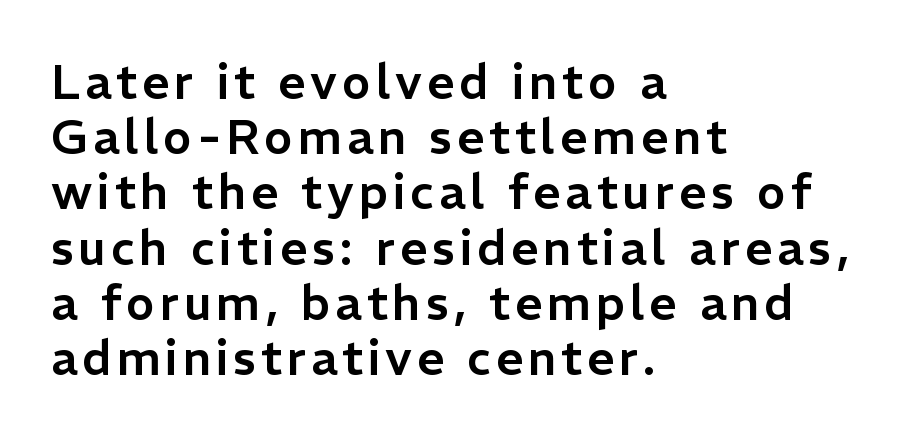
Q: Is the text italic (slanted)? A: No, it is upright.
Q: Is the typeface a serif or a sans-serif typeface? A: Sans-serif.
Q: Is the text underlined? A: No.
Q: How is the paragraph aligned? A: Left-aligned.
Q: Is the spacing between lines tight, normal or loose? A: Tight.
Q: Width (condensed, normal, or wide)? A: Normal.
Q: Stroke contrast? A: Low.
Q: x-height? A: Medium.
Q: Monospaced? A: No.
